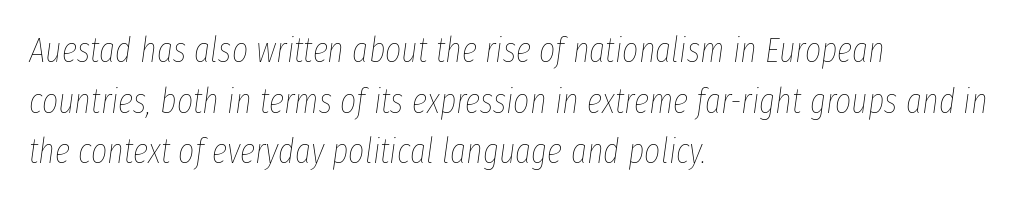
Nobody drew a line under any word here. Note the varied advance widths — an 'i' is clearly narrower than an 'm'. All the whitespace from short lines collects on the right. Stroke mass is kept to a normal reading level or below. The rendering applies a slant to the glyphs.
